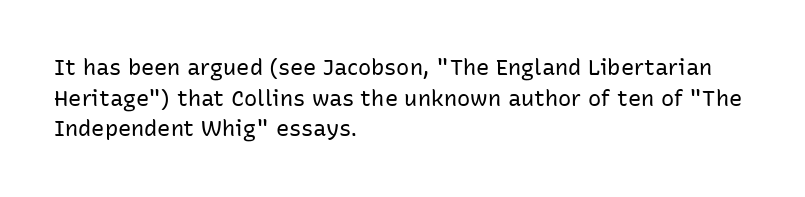
{"italic": "no", "bold": "no", "underline": "no", "align": "left", "line_spacing": "normal", "line_spacing_ratio": 1.39, "letter_spacing": "normal", "letter_spacing_em": 0.0, "glyph_px": 22}
